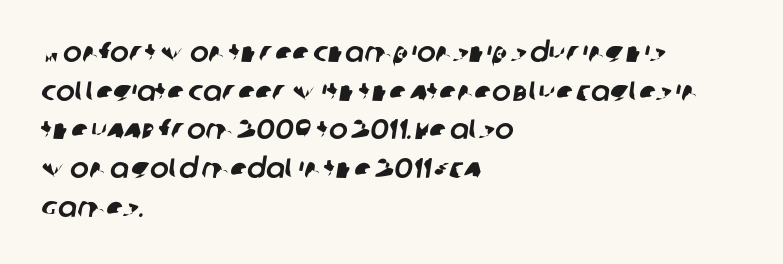
The rendering anchors every line to the left-hand side. This sample keeps an unexceptional amount of space between lines. Grotesque or geometric, the face here clearly has no serifs. In terms of letterspacing, this is plain default setting. Do the characters align in a grid? No, the font is proportional. The passage shown is not underscored anywhere.
